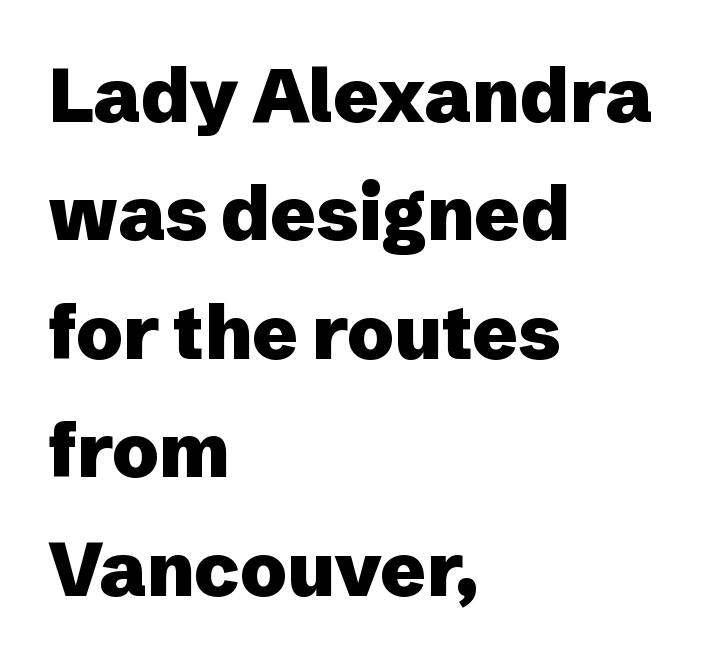
The image shows 75 px heavy sans-serif type, upright; set left-aligned, normal line spacing (1.58x), normal letter spacing, not underlined; low stroke contrast and a medium x-height.
